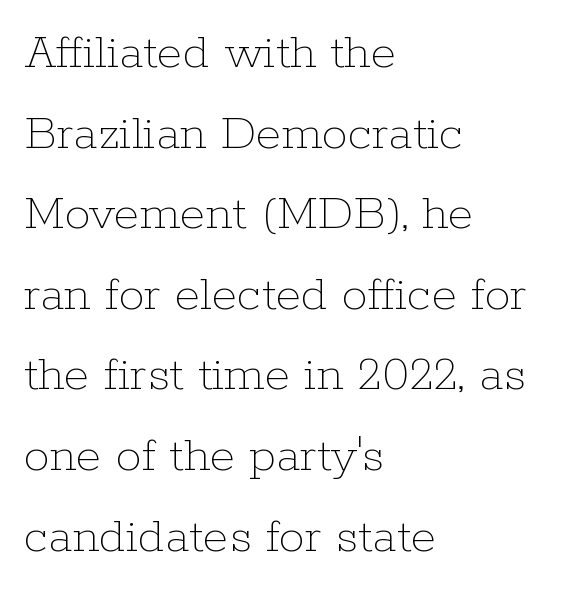
The image shows 52 px thin type, upright; set left-aligned, normal line spacing (1.55x), normal letter spacing, not underlined; low stroke contrast and a medium x-height.
